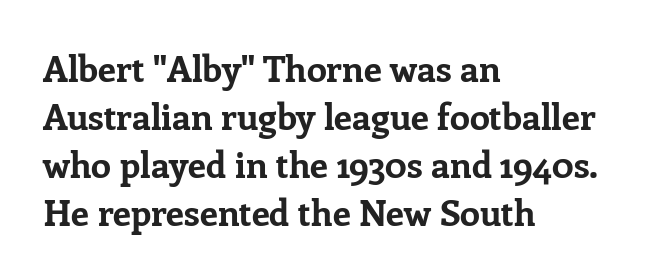
Q: Is the text bold? A: Yes.
Q: Is the text italic (slanted)? A: No, it is upright.
Q: Is the typeface a serif or a sans-serif typeface? A: Serif.
Q: Is the text underlined? A: No.
Q: How is the paragraph aligned? A: Left-aligned.
Q: Is the spacing between letters normal or unusually wide? A: Normal.
Q: Is the spacing between lines tight, normal or loose? A: Normal.
Q: Width (condensed, normal, or wide)? A: Normal.
Q: Stroke contrast? A: Low.
Q: x-height? A: Medium.
Q: Monospaced? A: No.
